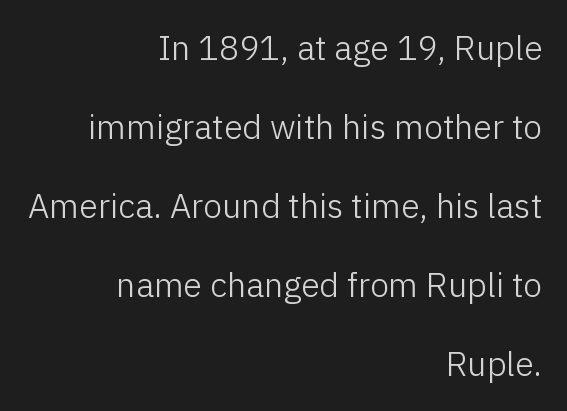
Bold? No — there's no thickening of the strokes. Underline: absent. Tracking value appears to be zero — textbook default spacing. A typesetter would label this face a sans. Loosely led — the rows are spread out. Ascenders rise straight up at ninety degrees.
